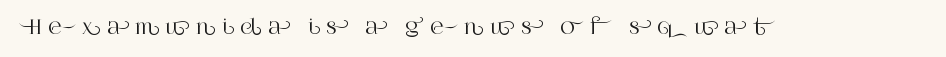
The image shows 20 px text type, upright; set unusually wide letter spacing (+0.32 em), not underlined.
